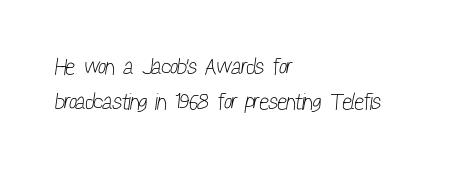
Q: Is the text bold? A: No.
Q: Is the text underlined? A: No.
Q: How is the paragraph aligned? A: Left-aligned.
Q: Is the spacing between letters normal or unusually wide? A: Normal.
Q: Is the spacing between lines tight, normal or loose? A: Normal.
